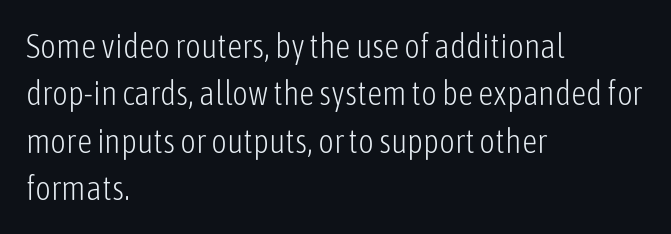
{"serif": "no", "italic": "no", "bold": "no", "weight": "light", "width": "condensed", "stroke_contrast": "low", "x_height": "medium", "monospaced": "no", "underline": "no", "align": "left", "line_spacing": "normal", "line_spacing_ratio": 1.39, "letter_spacing": "normal", "letter_spacing_em": 0.0, "glyph_px": 34}
